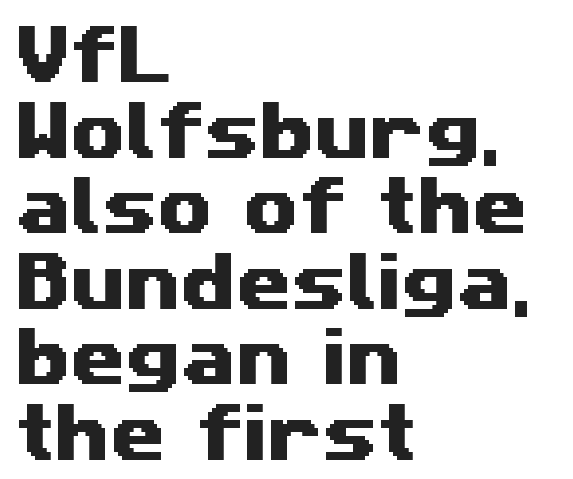
{"serif": "no", "width": "wide", "stroke_contrast": "medium", "x_height": "medium", "monospaced": "no", "underline": "no", "align": "left", "line_spacing_ratio": 1.2, "letter_spacing": "normal", "letter_spacing_em": 0.0, "glyph_px": 63}
